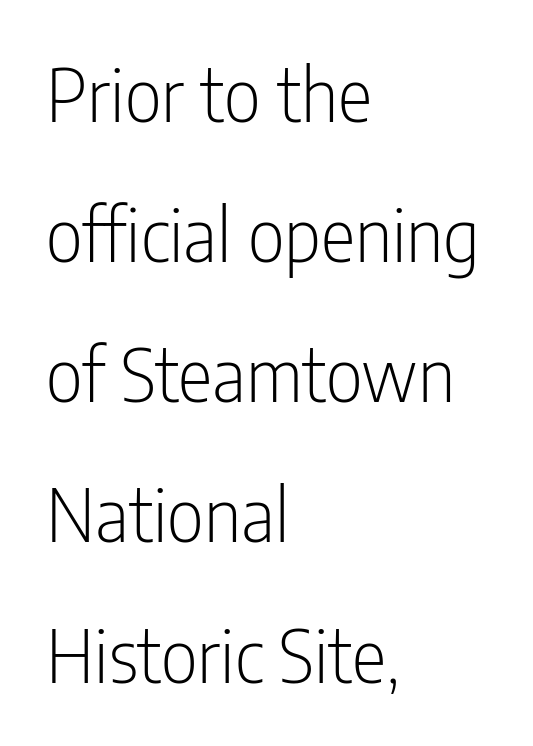
The characters are drawn with everyday or finer stroke widths. What kind of face is this? One without serifs — a sans. A typesetter would mark this as roman, not italic. Vertically, the passage feels expansive, rows floating well apart. Short and long lines alike share a common starting point at left. The rendering uses natural spacing where letterforms have individual widths.
